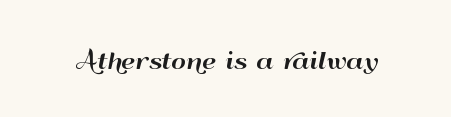
The image shows 23 px text type; set normal letter spacing, not underlined.
